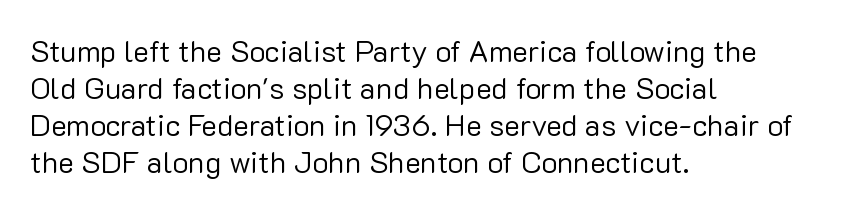
Descender tails drop into unmarked territory. The rendering shows plain stroke endings on the letterforms — a sans-serif design. Weight class: somewhere from thin through regular. No italicization has been applied; the sample stays upright.
